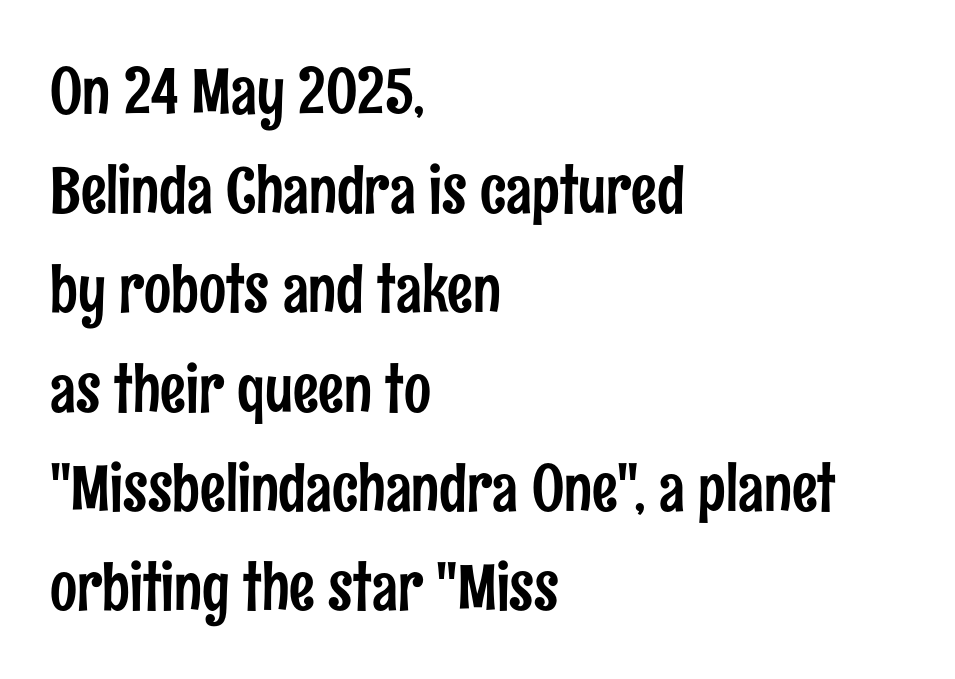
The image shows 64 px condensed sans-serif type, upright; set left-aligned, normal line spacing (1.55x), normal letter spacing, not underlined; low stroke contrast and a medium x-height.
